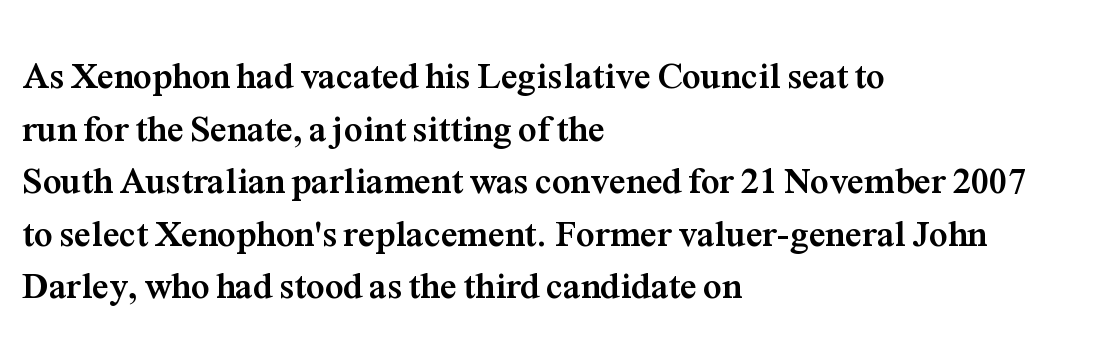
{"serif": "yes", "italic": "no", "bold": "yes", "weight": "semibold", "width": "normal", "stroke_contrast": "medium", "x_height": "medium", "monospaced": "no", "underline": "no", "align": "left", "line_spacing": "normal", "line_spacing_ratio": 1.42, "letter_spacing": "normal", "letter_spacing_em": 0.0, "glyph_px": 37}
